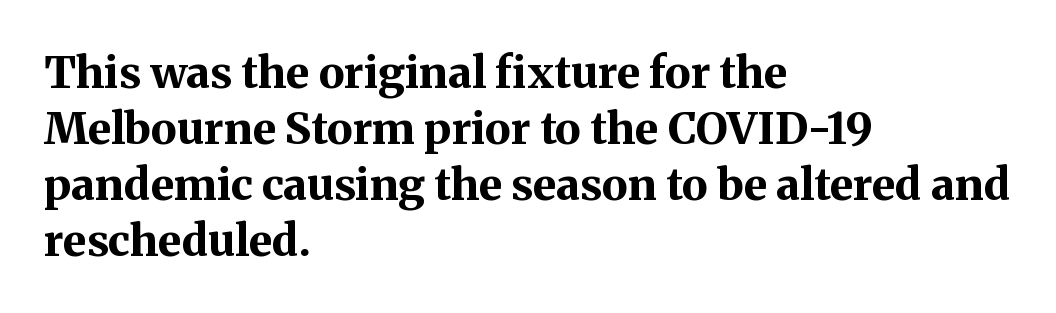
What stands out about the letter spacing? Nothing — it is the standard amount. Anything drawn beneath the words? Only blank space. This is heavy type, rendered in bold. The rendering uses a moderate line-height, typical for paragraphs.
